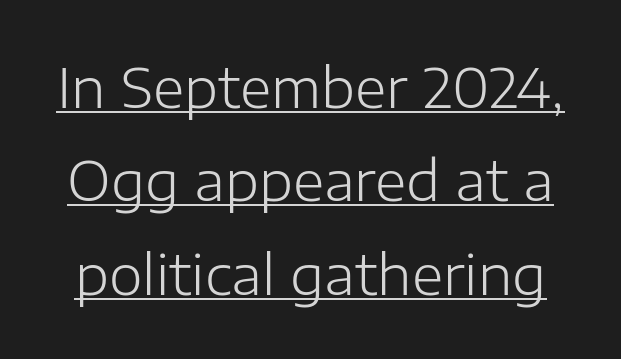
Weight: not bold — regular or lighter. Character widths vary here, with narrow letters taking less room than wide ones. Grotesque or geometric, the face here clearly has no serifs. Spacing between characters is what you'd get straight out of the box. This is the regular roman posture of the typeface.
